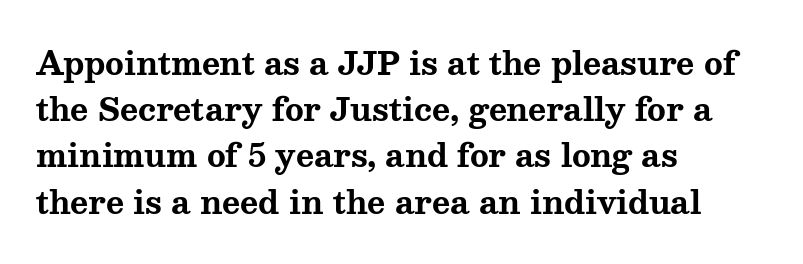
How would I describe the line gaps? Plain and ordinary. The letters sit at their default tracking, neither squeezed nor spread. Is this a fixed-width face? No — the glyphs have proportional, varying widths. You'd pick this weight for a headline — it's a proper bold. Serif or sans? Serif — the stroke terminals have little feet.
